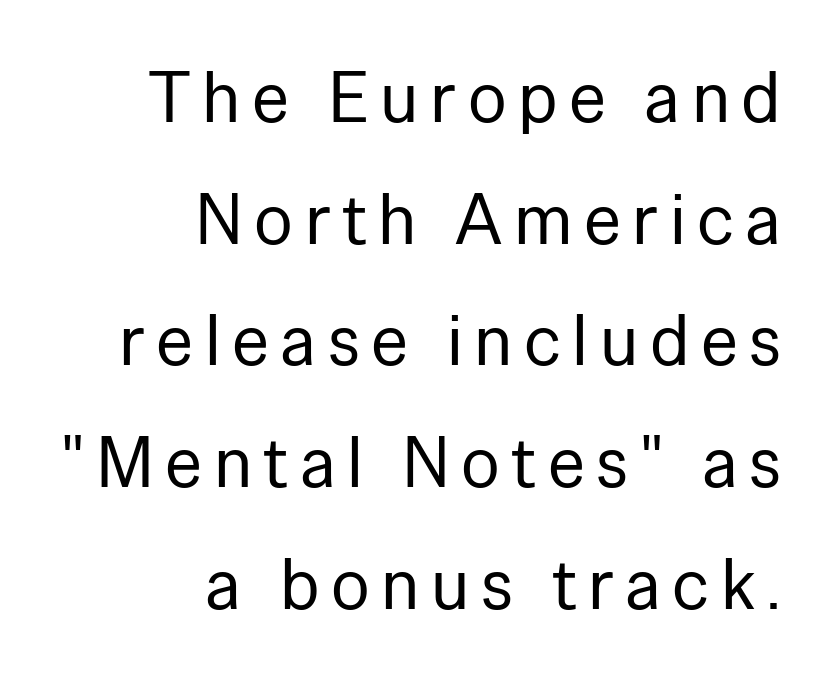
Q: Is the text bold? A: No.
Q: Is the text italic (slanted)? A: No, it is upright.
Q: Is the typeface a serif or a sans-serif typeface? A: Sans-serif.
Q: Is the text underlined? A: No.
Q: How is the paragraph aligned? A: Right-aligned.
Q: Is the spacing between lines tight, normal or loose? A: Normal.
Q: Width (condensed, normal, or wide)? A: Normal.
Q: Stroke contrast? A: Low.
Q: x-height? A: Medium.
Q: Monospaced? A: No.
